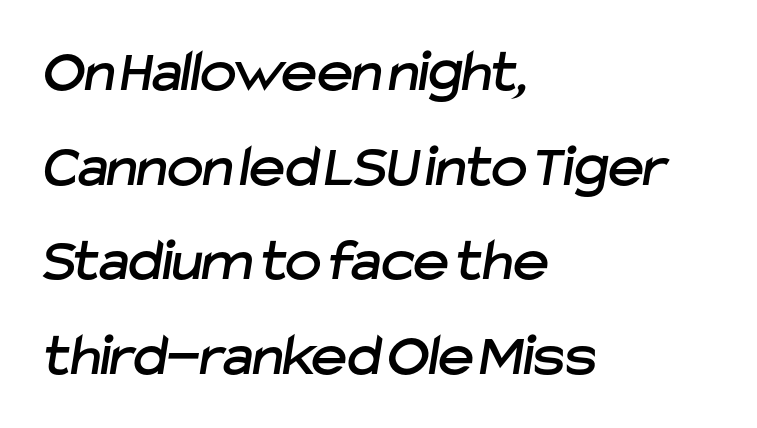
{"serif": "no", "width": "normal", "stroke_contrast": "low", "x_height": "medium", "monospaced": "no", "underline": "no", "align": "left", "line_spacing": "normal", "line_spacing_ratio": 1.55, "letter_spacing": "normal", "letter_spacing_em": 0.0, "glyph_px": 61}
